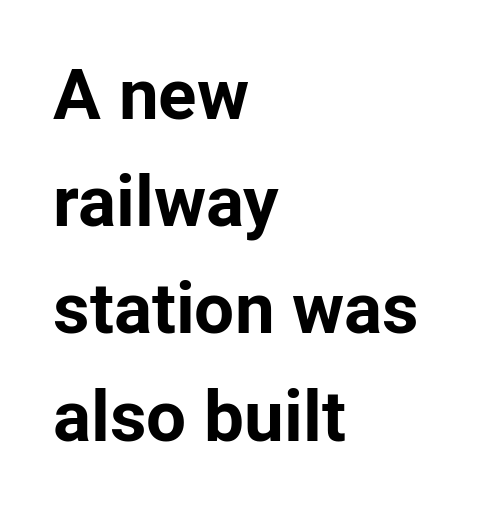
The image shows 71 px bold sans-serif type, upright; set left-aligned, normal line spacing (1.51x), normal letter spacing, not underlined; low stroke contrast and a medium x-height.
